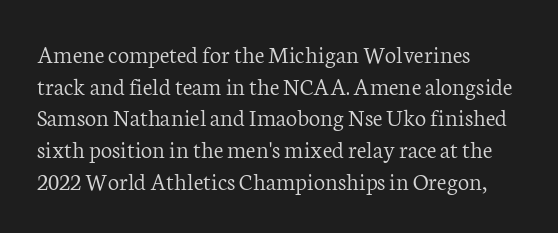
The characters are drawn with everyday or finer stroke widths. The string is rendered with underlining switched off. Leading matches the norm, producing a regular column. This sample uses plain, unmodified letter spacing.
